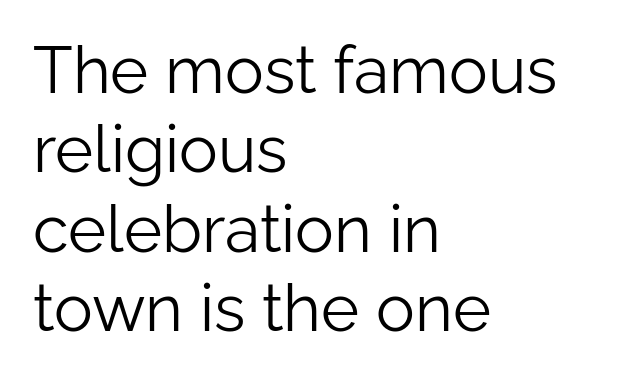
{"serif": "no", "italic": "no", "bold": "no", "weight": "light", "width": "normal", "stroke_contrast": "low", "x_height": "medium", "monospaced": "no", "underline": "no", "align": "left", "line_spacing_ratio": 1.22, "letter_spacing": "normal", "letter_spacing_em": 0.0, "glyph_px": 65}
